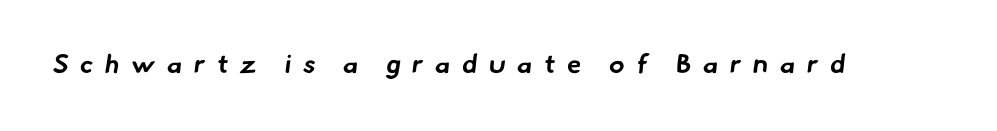
Q: Is the text bold? A: Yes.
Q: Is the text underlined? A: No.
Q: Is the spacing between letters normal or unusually wide? A: Unusually wide.
